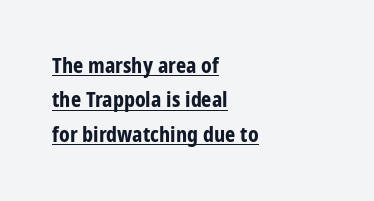
Q: Is the text bold? A: Yes.
Q: Is the text italic (slanted)? A: No, it is upright.
Q: Is the text underlined? A: Yes.
Q: How is the paragraph aligned? A: Left-aligned.
Q: Is the spacing between letters normal or unusually wide? A: Normal.
